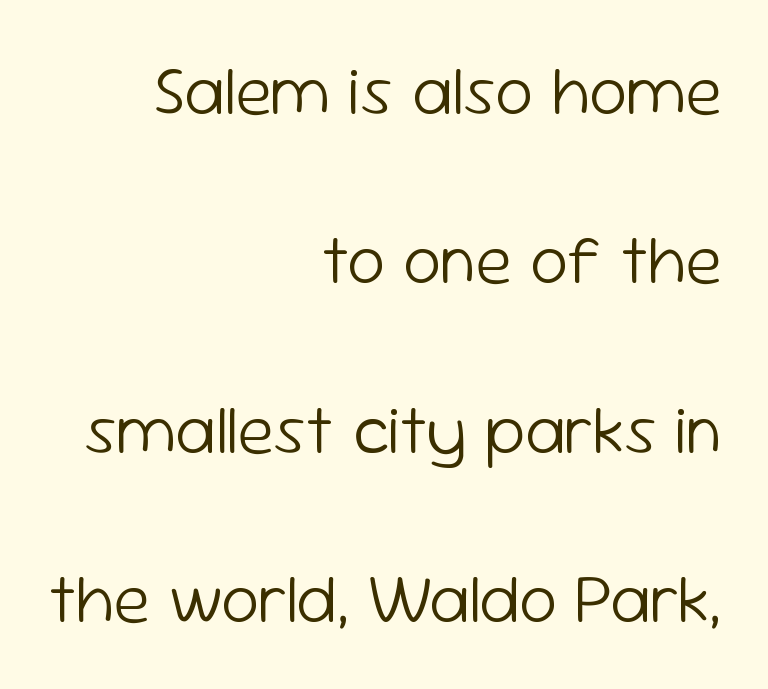
{"serif": "no", "italic": "no", "bold": "no", "weight": "light", "width": "normal", "stroke_contrast": "low", "x_height": "medium", "monospaced": "no", "underline": "no", "align": "right", "line_spacing": "loose", "line_spacing_ratio": 2.49, "letter_spacing": "normal", "letter_spacing_em": 0.0, "glyph_px": 68}
